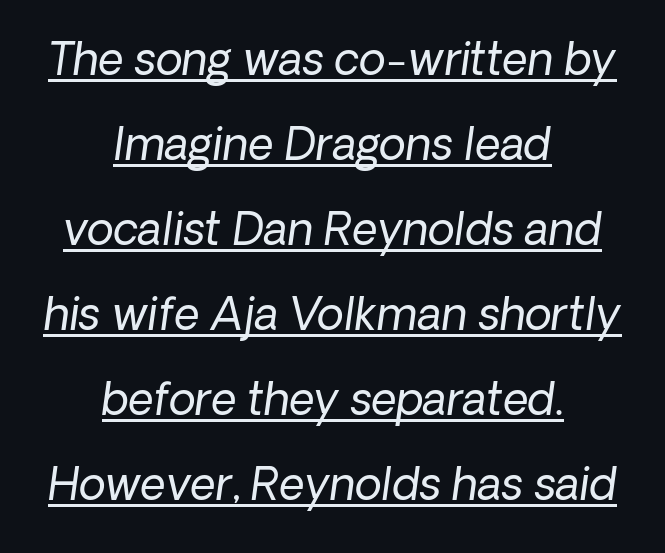
Observe the ordinary spacing: letters are neighbours, not strangers. Check the space under the baseline: a stroke is drawn there. The rendering uses natural spacing where letterforms have individual widths. The rendering positions every line midway between the sides. Look at the bottom of the vertical strokes: they stop flat, with no serifs. Line spacing here is loose.
